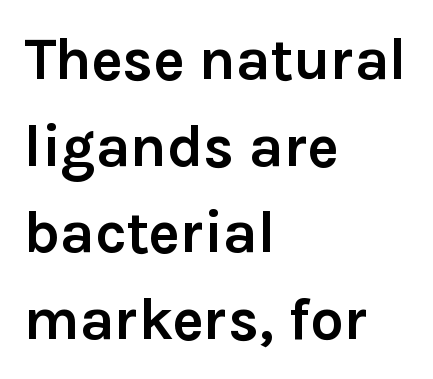
{"serif": "no", "italic": "no", "bold": "yes", "weight": "semibold", "width": "normal", "x_height": "medium", "monospaced": "no", "underline": "no", "align": "left", "line_spacing": "normal", "line_spacing_ratio": 1.47, "letter_spacing": "normal", "letter_spacing_em": 0.0, "glyph_px": 59}
